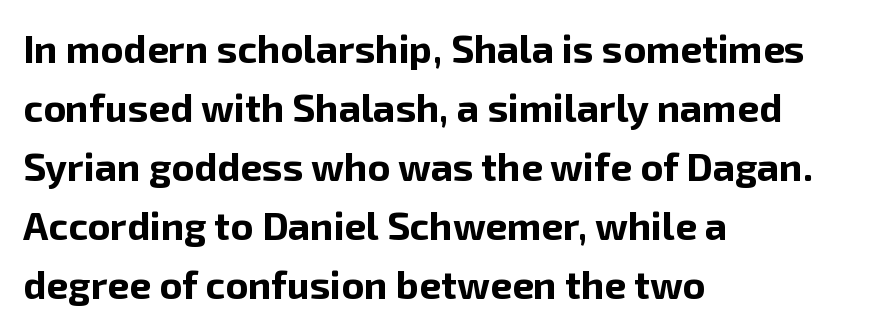
{"serif": "no", "italic": "no", "bold": "yes", "weight": "bold", "width": "normal", "stroke_contrast": "low", "x_height": "medium", "monospaced": "no", "underline": "no", "align": "left", "line_spacing": "normal", "line_spacing_ratio": 1.51, "letter_spacing": "normal", "letter_spacing_em": 0.0, "glyph_px": 39}
